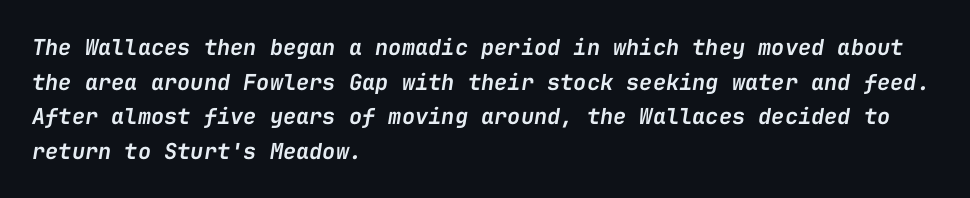
{"italic": "yes", "lean": "right", "slant_degrees": 9, "bold": "semi", "underline": "no", "align": "left", "line_spacing": "normal", "line_spacing_ratio": 1.57, "letter_spacing": "normal", "letter_spacing_em": 0.0, "glyph_px": 22}
